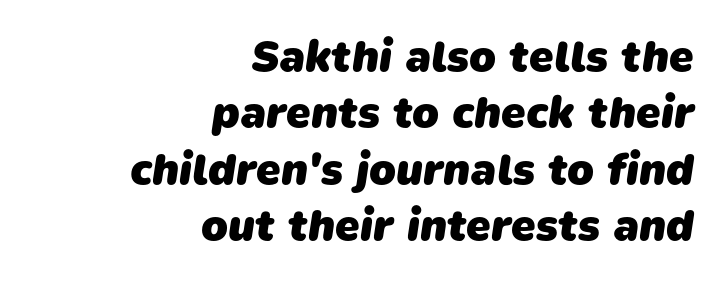
Q: Is the text bold? A: Yes.
Q: Is the typeface a serif or a sans-serif typeface? A: Sans-serif.
Q: Is the text underlined? A: No.
Q: How is the paragraph aligned? A: Right-aligned.
Q: Is the spacing between letters normal or unusually wide? A: Normal.
Q: Is the spacing between lines tight, normal or loose? A: Normal.
Q: Width (condensed, normal, or wide)? A: Normal.
Q: Stroke contrast? A: Low.
Q: x-height? A: Medium.
Q: Monospaced? A: No.
